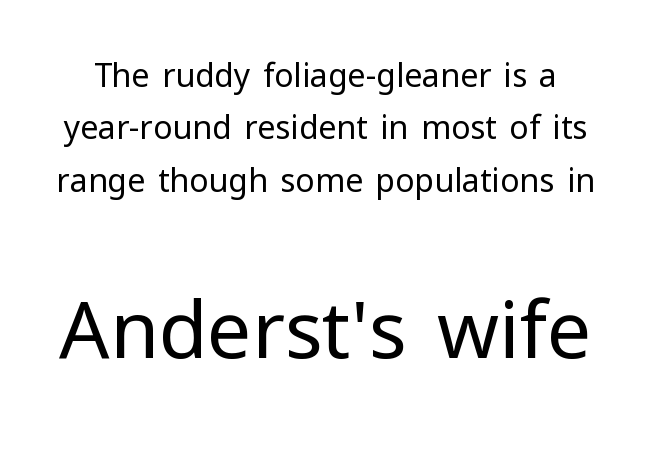
This sample uses an upright cut, with every glyph sitting square on the baseline. Characters follow at the spacing the type designer built in. Compared with a typical body face, this is equally light or lighter still. This layout puts the modest block above and the oversized block below. The lines sit at an ordinary, default distance from one another.
